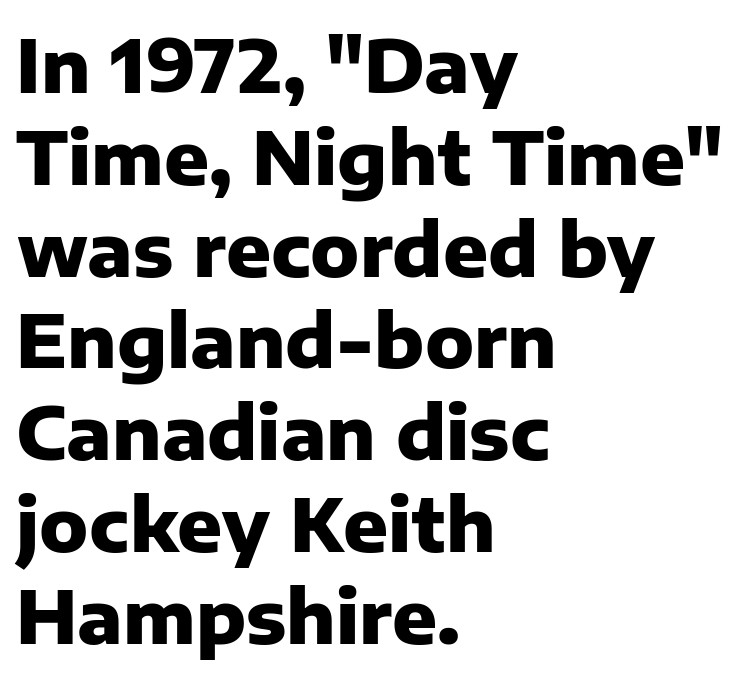
The image shows 74 px heavy sans-serif type, upright; set left-aligned, line spacing 1.24x, normal letter spacing, not underlined; low stroke contrast and a medium x-height.
